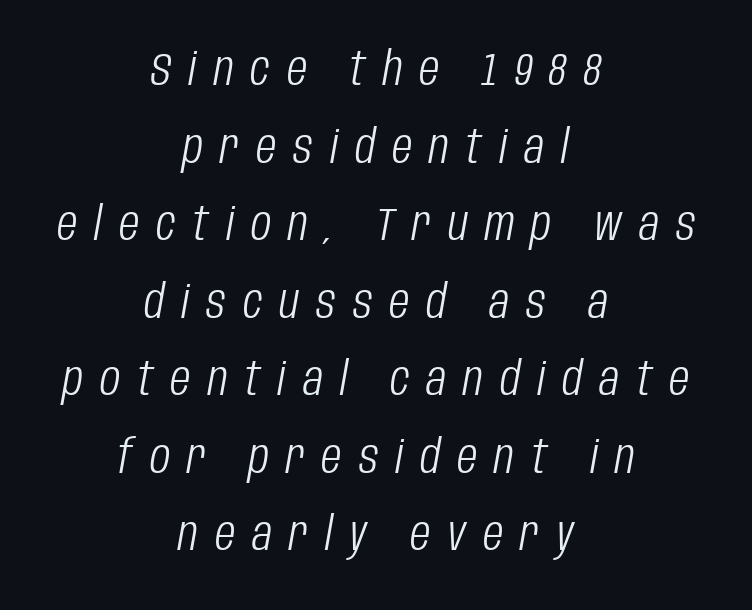
Words float on clear page, feet unadorned. Leading: standard. These lines are rendered in a variable-pitch font. These lines are centered, leaving both edges ragged. The specimen reads as italic at a glance.
